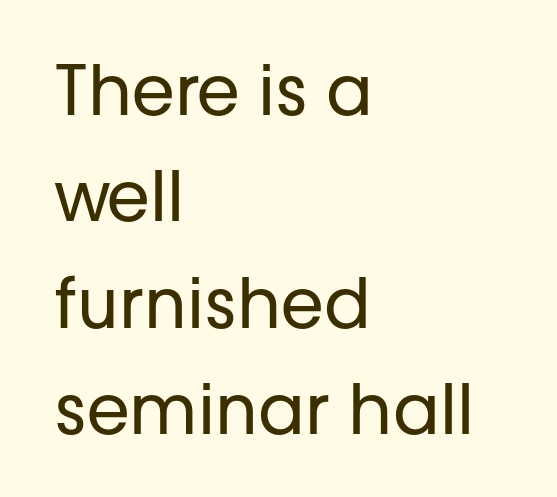
The image shows 69 px regular-weight sans-serif type, upright; set left-aligned, normal line spacing (1.54x), normal letter spacing, not underlined; low stroke contrast and a medium x-height.
